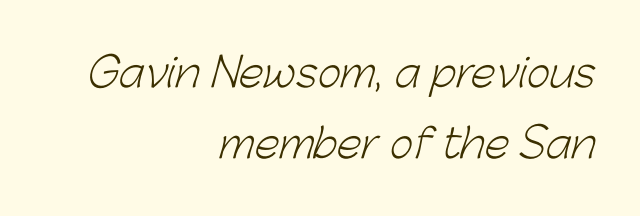
{"serif": "no", "bold": "no", "weight": "light", "width": "normal", "stroke_contrast": "low", "x_height": "medium", "monospaced": "no", "underline": "no", "align": "right", "line_spacing_ratio": 1.78, "letter_spacing": "normal", "letter_spacing_em": 0.0, "glyph_px": 40}
